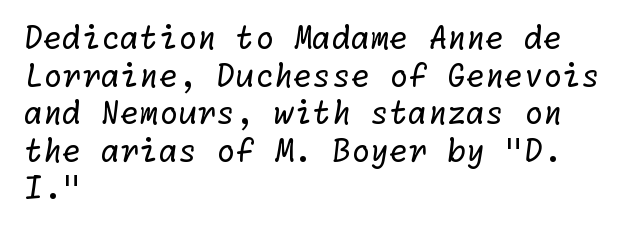
Q: Is the text bold? A: No.
Q: Is the typeface a serif or a sans-serif typeface? A: Sans-serif.
Q: Is the text underlined? A: No.
Q: How is the paragraph aligned? A: Left-aligned.
Q: Is the spacing between letters normal or unusually wide? A: Normal.
Q: Width (condensed, normal, or wide)? A: Normal.
Q: Stroke contrast? A: Low.
Q: x-height? A: Medium.
